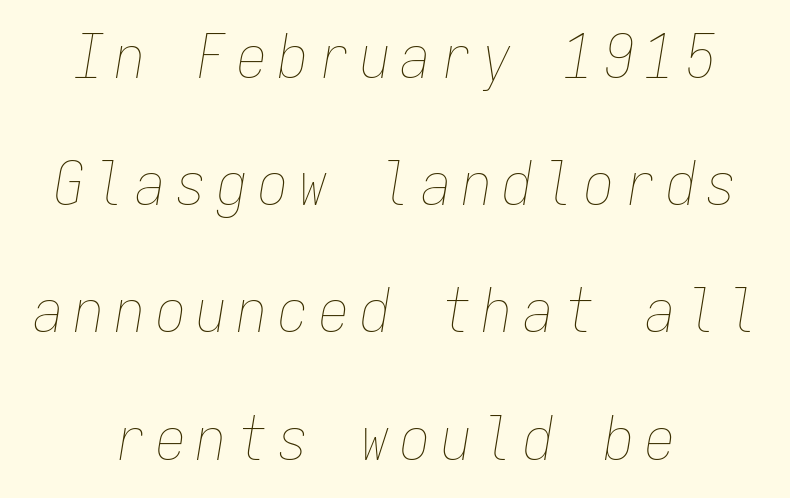
The image shows 60 px thin, condensed type, italic (leaning right), monospaced; set centered, loose line spacing (2.12x), not underlined; low stroke contrast and a medium x-height.
